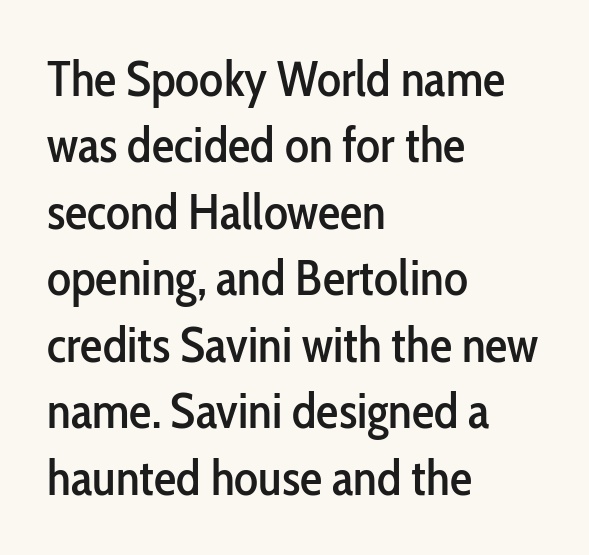
{"serif": "no", "italic": "no", "width": "condensed", "stroke_contrast": "low", "x_height": "medium", "monospaced": "no", "underline": "no", "align": "left", "line_spacing": "normal", "line_spacing_ratio": 1.33, "letter_spacing": "normal", "letter_spacing_em": 0.0, "glyph_px": 50}
